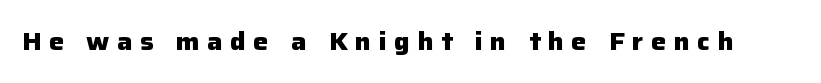
The image shows 24 px bold type, upright; set unusually wide letter spacing (+0.31 em), not underlined.
